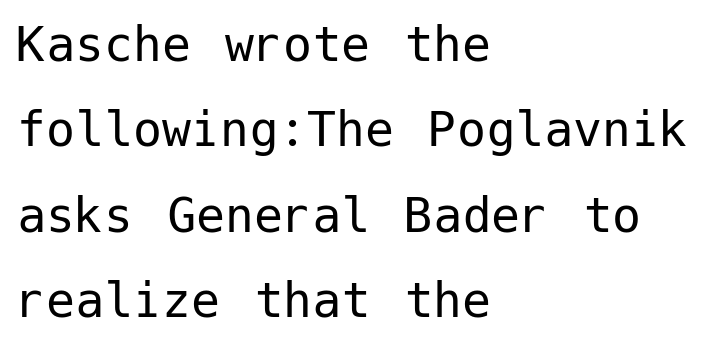
{"serif": "no", "italic": "no", "bold": "no", "weight": "regular", "width": "normal", "stroke_contrast": "low", "x_height": "medium", "underline": "no", "align": "left", "line_spacing": "normal", "line_spacing_ratio": 1.47, "letter_spacing": "normal", "letter_spacing_em": 0.0, "glyph_px": 58}
